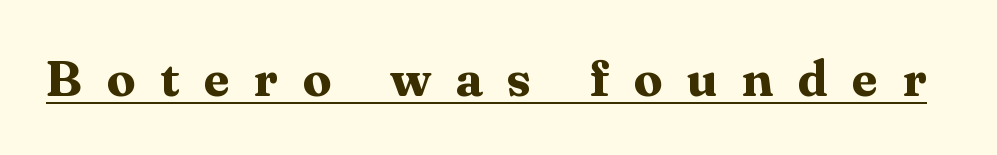
{"serif": "yes", "italic": "no", "bold": "yes", "weight": "bold", "width": "normal", "stroke_contrast": "medium", "x_height": "medium", "monospaced": "no", "underline": "yes", "letter_spacing": "wide", "letter_spacing_em": 0.48, "glyph_px": 51}
